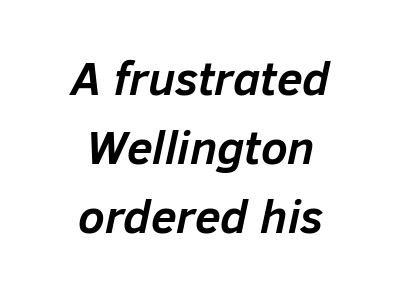
Q: Is the text bold? A: Yes.
Q: Is the text italic (slanted)? A: Yes, it leans right by about 12 degrees.
Q: Is the text underlined? A: No.
Q: How is the paragraph aligned? A: Centered.
Q: Is the spacing between letters normal or unusually wide? A: Normal.
Q: Is the spacing between lines tight, normal or loose? A: Normal.
Q: Width (condensed, normal, or wide)? A: Normal.
Q: Stroke contrast? A: Low.
Q: x-height? A: Medium.
Q: Monospaced? A: No.
